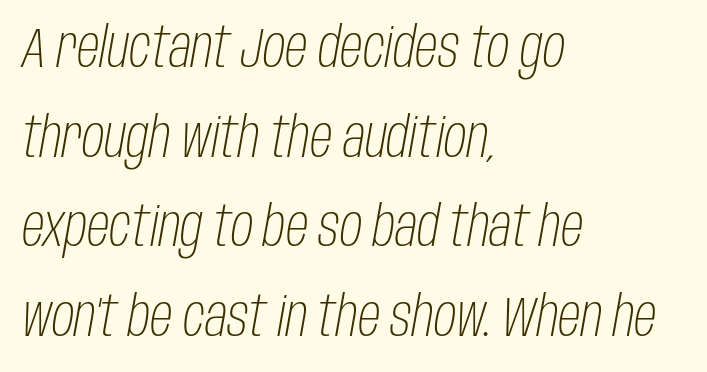
The image shows 56 px light, condensed type, italic (leaning right); set left-aligned, normal line spacing (1.6x), normal letter spacing, not underlined; low stroke contrast and a large x-height.
